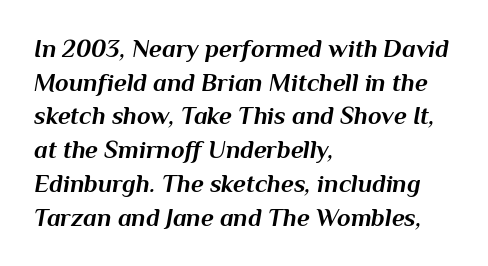
{"italic": "yes", "lean": "right", "slant_degrees": 10, "bold": "yes", "underline": "no", "align": "left", "line_spacing": "normal", "line_spacing_ratio": 1.35, "letter_spacing": "normal", "letter_spacing_em": 0.0, "glyph_px": 25}
